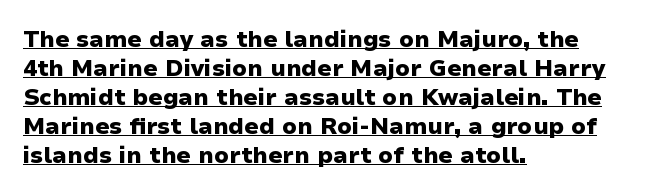
Q: Is the text bold? A: Yes.
Q: Is the text italic (slanted)? A: No, it is upright.
Q: Is the text underlined? A: Yes.
Q: How is the paragraph aligned? A: Left-aligned.
Q: Is the spacing between letters normal or unusually wide? A: Normal.
Q: Is the spacing between lines tight, normal or loose? A: Normal.
